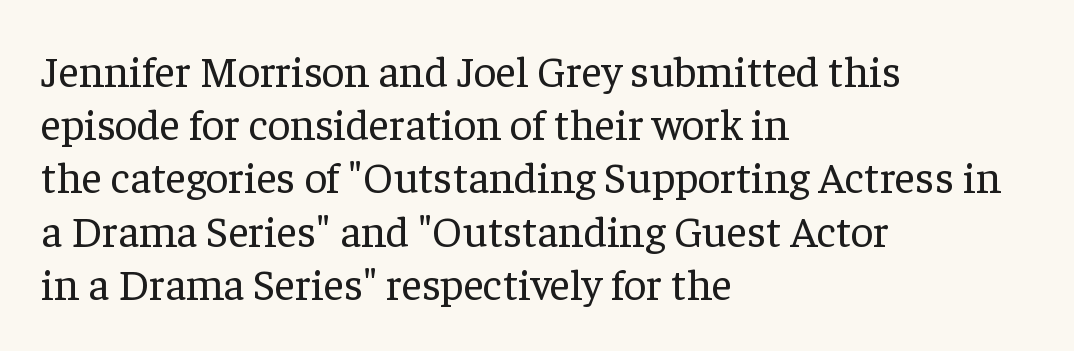
{"serif": "yes", "italic": "no", "bold": "no", "weight": "regular", "width": "normal", "stroke_contrast": "low", "x_height": "medium", "monospaced": "no", "underline": "no", "align": "left", "line_spacing_ratio": 1.21, "letter_spacing": "normal", "letter_spacing_em": 0.0, "glyph_px": 44}
